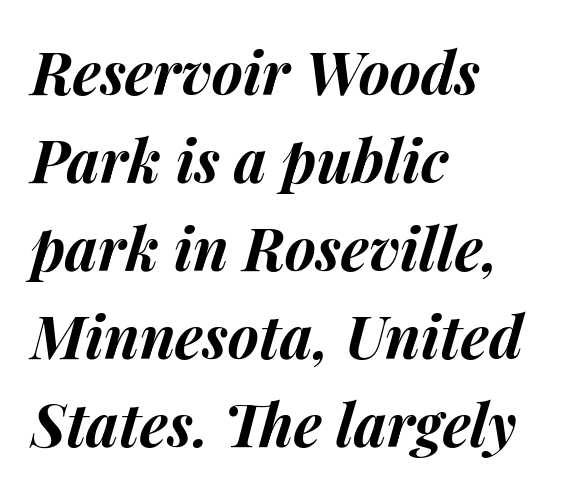
{"italic": "yes", "lean": "right", "slant_degrees": 14, "bold": "yes", "weight": "bold", "width": "normal", "stroke_contrast": "medium", "x_height": "medium", "monospaced": "no", "underline": "no", "align": "left", "line_spacing": "normal", "line_spacing_ratio": 1.49, "letter_spacing": "normal", "letter_spacing_em": 0.0, "glyph_px": 59}
